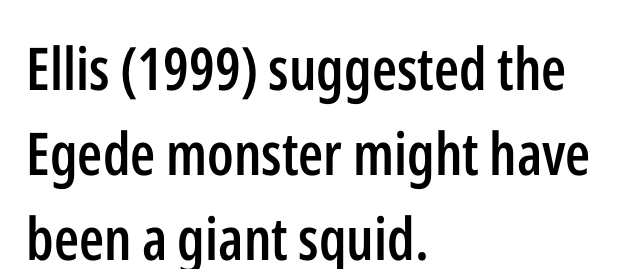
{"serif": "no", "italic": "no", "bold": "semi", "weight": "semibold", "width": "condensed", "stroke_contrast": "low", "x_height": "medium", "monospaced": "no", "underline": "no", "align": "left", "line_spacing": "normal", "line_spacing_ratio": 1.44, "letter_spacing": "normal", "letter_spacing_em": 0.0, "glyph_px": 59}
